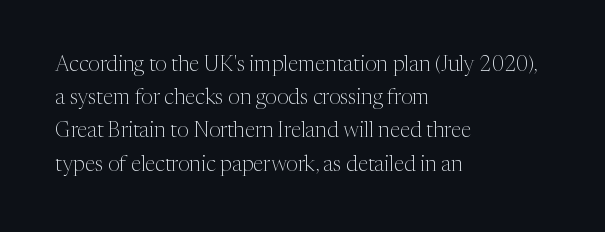
{"italic": "no", "bold": "no", "underline": "no", "align": "left", "line_spacing": "normal", "line_spacing_ratio": 1.58, "letter_spacing": "normal", "letter_spacing_em": 0.0, "glyph_px": 21}
